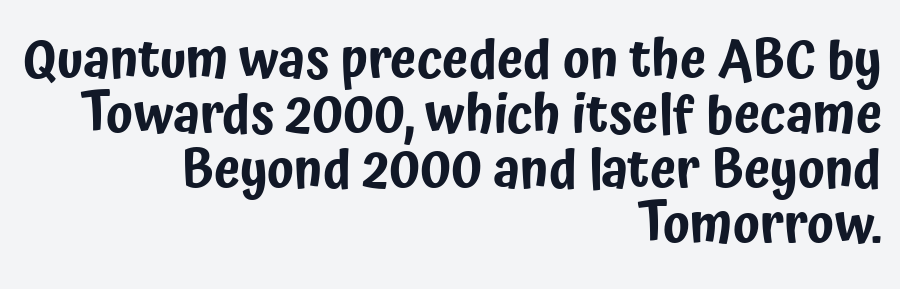
The image shows 53 px condensed sans-serif type, upright; set right-aligned, tight line spacing (1.04x), normal letter spacing, not underlined; low stroke contrast and a medium x-height.
